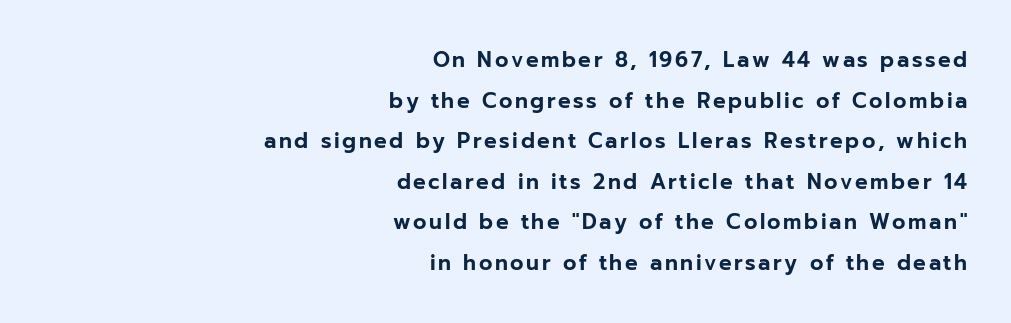
{"italic": "no", "underline": "no", "align": "right", "line_spacing": "loose", "line_spacing_ratio": 1.93, "glyph_px": 21}
